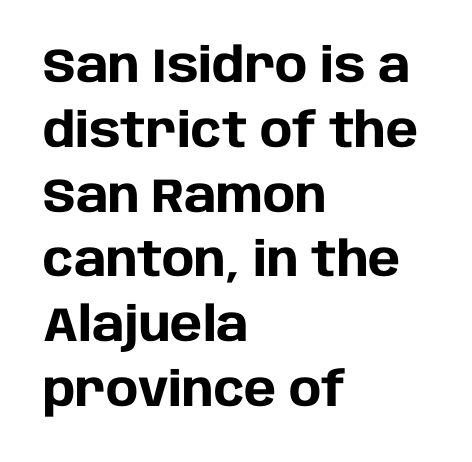
Q: Is the text bold? A: Yes.
Q: Is the text italic (slanted)? A: No, it is upright.
Q: Is the typeface a serif or a sans-serif typeface? A: Sans-serif.
Q: Is the text underlined? A: No.
Q: How is the paragraph aligned? A: Left-aligned.
Q: Is the spacing between letters normal or unusually wide? A: Normal.
Q: Is the spacing between lines tight, normal or loose? A: Normal.
Q: Width (condensed, normal, or wide)? A: Normal.
Q: Stroke contrast? A: Low.
Q: x-height? A: Large.
Q: Monospaced? A: No.
